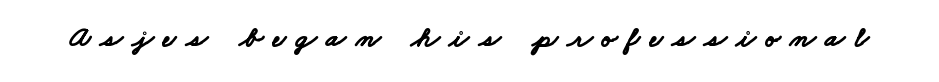
{"serif": "no", "bold": "yes", "weight": "bold", "width": "wide", "stroke_contrast": "low", "x_height": "small", "monospaced": "no", "underline": "no", "letter_spacing": "wide", "letter_spacing_em": 0.33, "glyph_px": 29}
